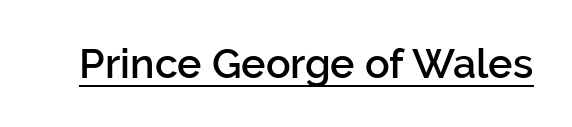
The image shows 41 px semibold sans-serif type, upright; set normal letter spacing, underlined; low stroke contrast and a medium x-height.
